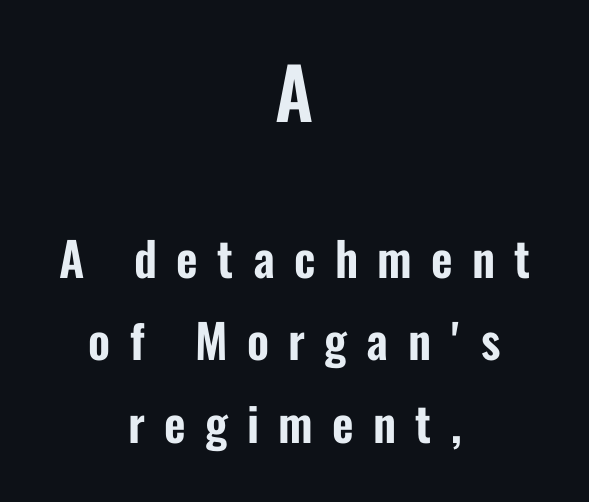
The image shows 71 px condensed sans-serif type, upright; set centered, line spacing 1.76x, unusually wide letter spacing (+0.41 em), not underlined; the first (top) block is 1.51x larger; low stroke contrast and a medium x-height.
